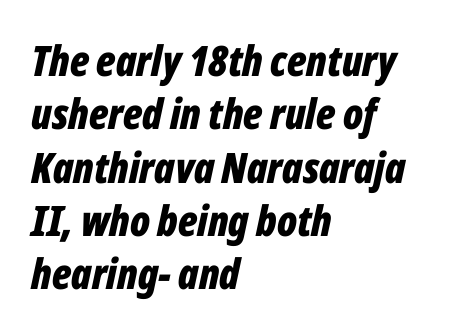
{"italic": "yes", "lean": "right", "slant_degrees": 12, "bold": "yes", "weight": "bold", "width": "condensed", "stroke_contrast": "low", "x_height": "medium", "monospaced": "no", "underline": "no", "align": "left", "line_spacing": "normal", "line_spacing_ratio": 1.27, "letter_spacing": "normal", "letter_spacing_em": 0.0, "glyph_px": 42}
